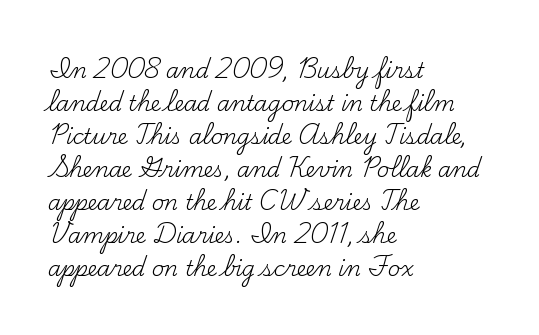
The image shows 21 px text type; set left-aligned, normal line spacing (1.57x), normal letter spacing, not underlined.
